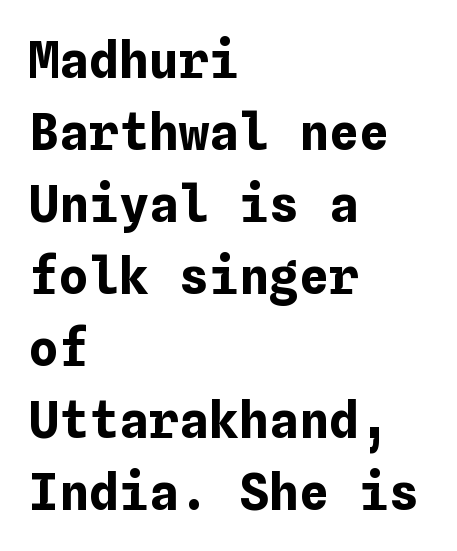
{"italic": "no", "bold": "yes", "weight": "bold", "width": "normal", "stroke_contrast": "low", "x_height": "medium", "underline": "no", "align": "left", "line_spacing": "normal", "line_spacing_ratio": 1.44, "letter_spacing": "normal", "letter_spacing_em": 0.0, "glyph_px": 50}
